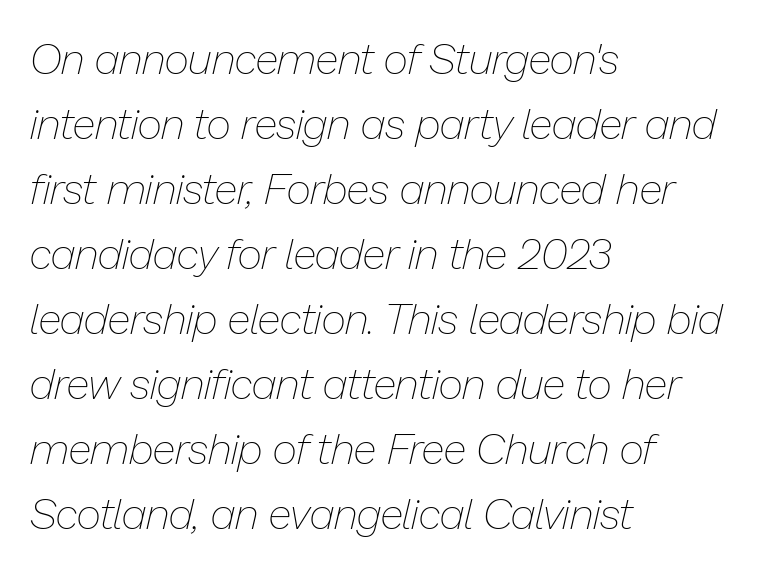
{"italic": "yes", "lean": "right", "slant_degrees": 13, "bold": "no", "weight": "thin", "width": "normal", "stroke_contrast": "low", "x_height": "medium", "monospaced": "no", "underline": "no", "align": "left", "line_spacing": "normal", "line_spacing_ratio": 1.51, "letter_spacing": "normal", "letter_spacing_em": 0.0, "glyph_px": 43}
